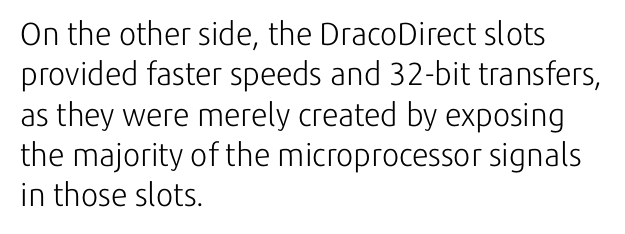
The image shows 32 px light sans-serif type, upright; set left-aligned, normal line spacing (1.26x), normal letter spacing, not underlined; low stroke contrast and a medium x-height.
